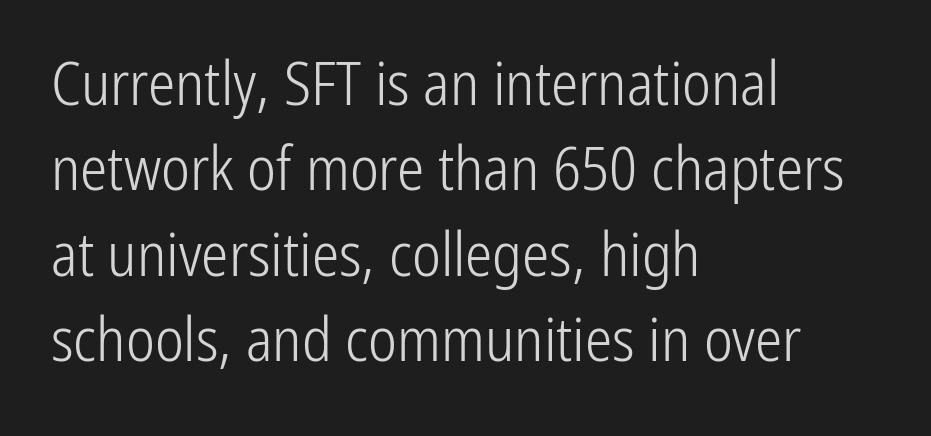
Q: Is the text bold? A: No.
Q: Is the text italic (slanted)? A: No, it is upright.
Q: Is the typeface a serif or a sans-serif typeface? A: Sans-serif.
Q: Is the text underlined? A: No.
Q: How is the paragraph aligned? A: Left-aligned.
Q: Is the spacing between letters normal or unusually wide? A: Normal.
Q: Is the spacing between lines tight, normal or loose? A: Normal.
Q: Width (condensed, normal, or wide)? A: Condensed.
Q: Stroke contrast? A: Low.
Q: x-height? A: Medium.
Q: Monospaced? A: No.
